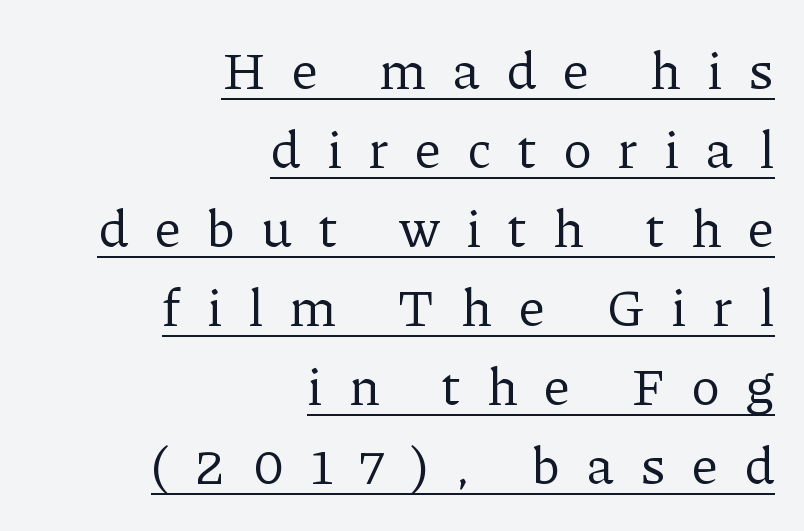
{"serif": "yes", "italic": "no", "bold": "no", "weight": "regular", "width": "normal", "stroke_contrast": "low", "x_height": "medium", "monospaced": "no", "underline": "yes", "align": "right", "line_spacing": "normal", "line_spacing_ratio": 1.49, "letter_spacing": "wide", "letter_spacing_em": 0.49, "glyph_px": 53}
